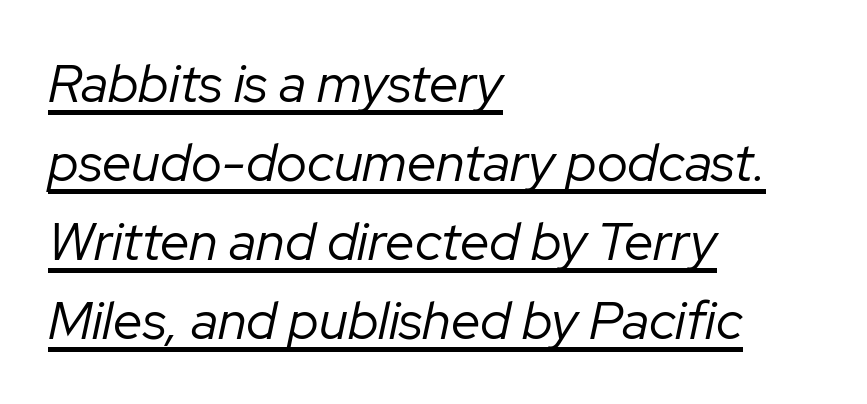
Q: Is the text bold? A: No.
Q: Is the text italic (slanted)? A: Yes, it leans right by about 12 degrees.
Q: Is the text underlined? A: Yes.
Q: How is the paragraph aligned? A: Left-aligned.
Q: Is the spacing between letters normal or unusually wide? A: Normal.
Q: Is the spacing between lines tight, normal or loose? A: Normal.
Q: Width (condensed, normal, or wide)? A: Normal.
Q: Stroke contrast? A: Low.
Q: x-height? A: Medium.
Q: Monospaced? A: No.
